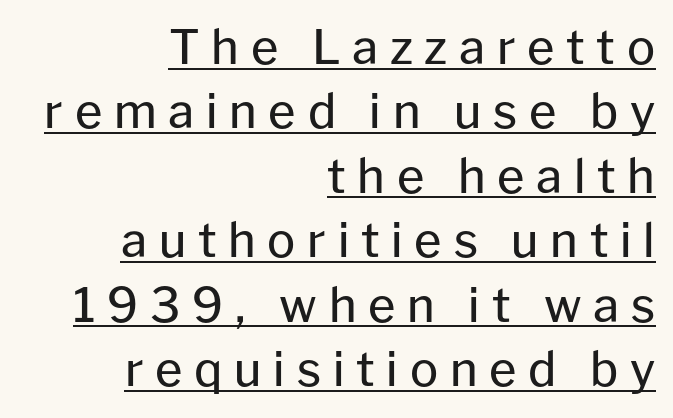
{"serif": "no", "italic": "no", "bold": "no", "weight": "regular", "width": "normal", "stroke_contrast": "low", "x_height": "medium", "monospaced": "no", "underline": "yes", "align": "right", "line_spacing": "normal", "line_spacing_ratio": 1.37, "letter_spacing": "wide", "letter_spacing_em": 0.25, "glyph_px": 47}
